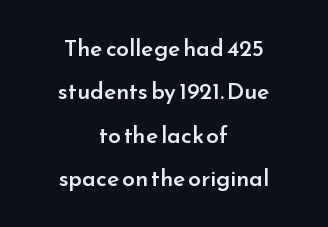
These lines carry some extra weight — a demibold, not a full bold. The foot of each line stays bare and open. How are the letters spaced? Ordinarily, with no added tracking. Both edges are ragged and mirror each other, which tells us the setting is centered.
